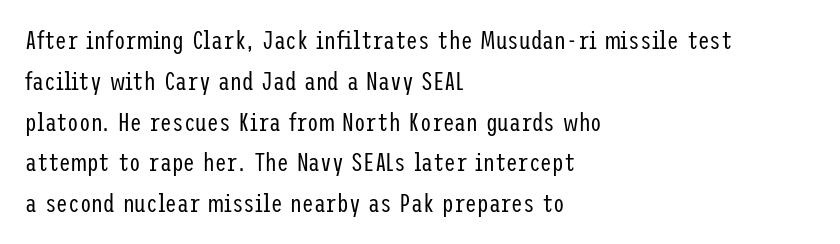
The gap between lines stays unmarked. No extra tracking has been applied to these lines. Does the leading feel generous? No, just average. Short and long lines alike share a common starting point at left.
